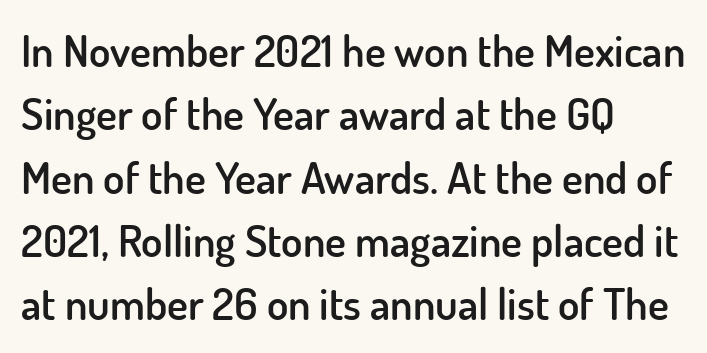
{"serif": "no", "italic": "no", "bold": "semi", "weight": "semibold", "width": "normal", "stroke_contrast": "low", "x_height": "small", "monospaced": "no", "underline": "no", "align": "left", "line_spacing": "normal", "line_spacing_ratio": 1.44, "letter_spacing": "normal", "letter_spacing_em": 0.0, "glyph_px": 44}
